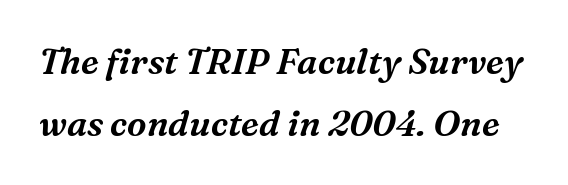
The face used here is proportionally spaced, like ordinary book or web type. The area under the type is left untouched. These lines are composed in type with serifs. You could call the tracking neutral — neither tight nor loose. This is oblique type, the kind used for emphasis or titles.
